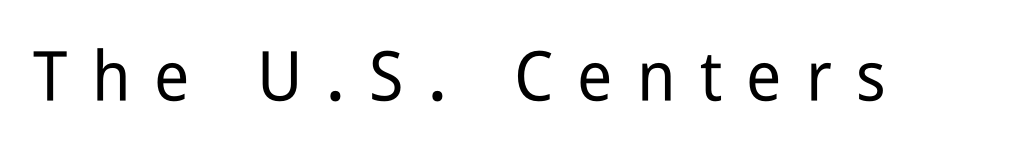
{"serif": "no", "italic": "no", "width": "condensed", "stroke_contrast": "low", "x_height": "medium", "monospaced": "no", "underline": "no", "letter_spacing": "wide", "letter_spacing_em": 0.35, "glyph_px": 69}
